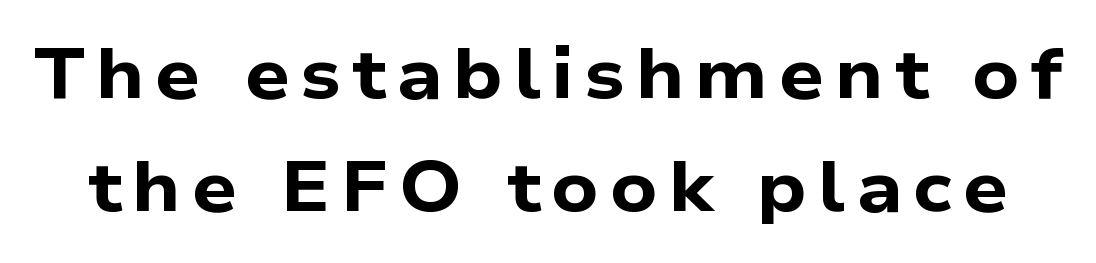
Q: Is the text bold? A: Yes.
Q: Is the typeface a serif or a sans-serif typeface? A: Sans-serif.
Q: Is the text underlined? A: No.
Q: Is the spacing between lines tight, normal or loose? A: Normal.
Q: Width (condensed, normal, or wide)? A: Wide.
Q: Stroke contrast? A: Low.
Q: x-height? A: Medium.
Q: Monospaced? A: No.
